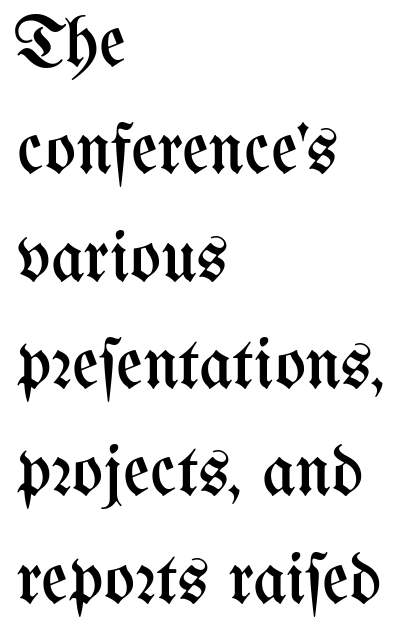
Q: Is the text bold? A: No.
Q: Is the text italic (slanted)? A: No, it is upright.
Q: Is the text underlined? A: No.
Q: How is the paragraph aligned? A: Left-aligned.
Q: Is the spacing between letters normal or unusually wide? A: Normal.
Q: Is the spacing between lines tight, normal or loose? A: Normal.
Q: Width (condensed, normal, or wide)? A: Condensed.
Q: Stroke contrast? A: Medium.
Q: x-height? A: Medium.
Q: Monospaced? A: No.
